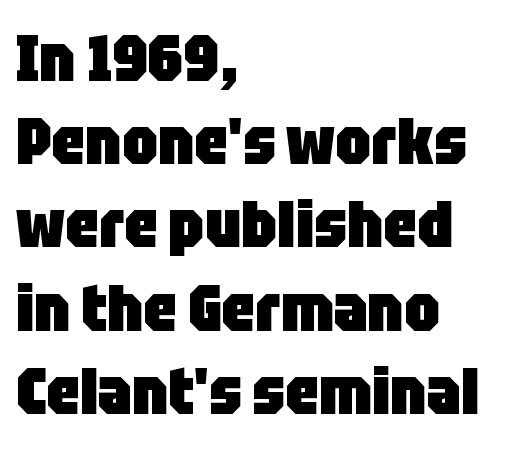
The string is rendered with underlining switched off. This sample uses plain, unmodified letter spacing. Rows of type keep a routine distance in the vertical direction. Nope, not italic — everything's standing straight.
